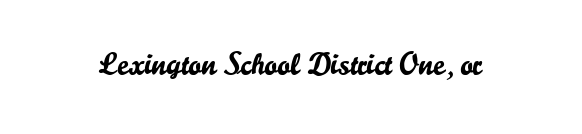
{"serif": "no", "width": "normal", "stroke_contrast": "low", "x_height": "small", "monospaced": "no", "underline": "no", "letter_spacing": "normal", "letter_spacing_em": 0.0, "glyph_px": 31}
